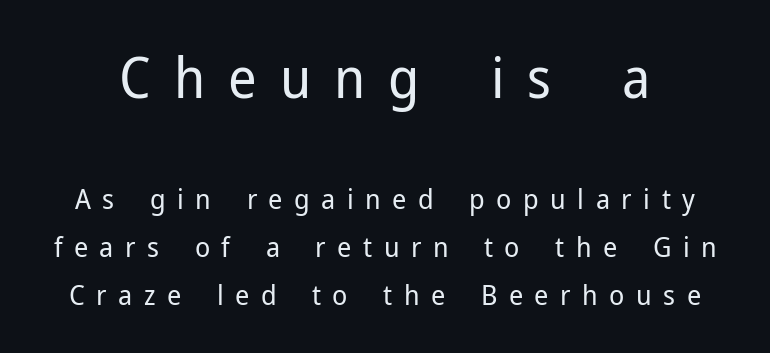
Each row of text sits above clean, open space. When letters stand straight like this, we call the style roman or upright. If you squint, the top block still reads clearly — it's the larger of the two. Is this a fixed-width face? No — the glyphs have proportional, varying widths. The font family rendered here belongs to the sans-serif group.
